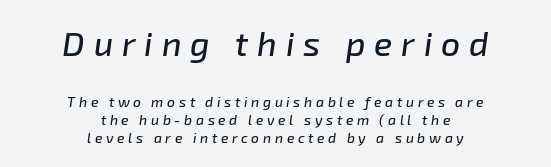
One glance says typical: line gaps are just what's usual. Short and long lines alike share a common midpoint. Varying glyph widths throughout — classic text-font behaviour. The rendering inserts visible extra space after every character.
